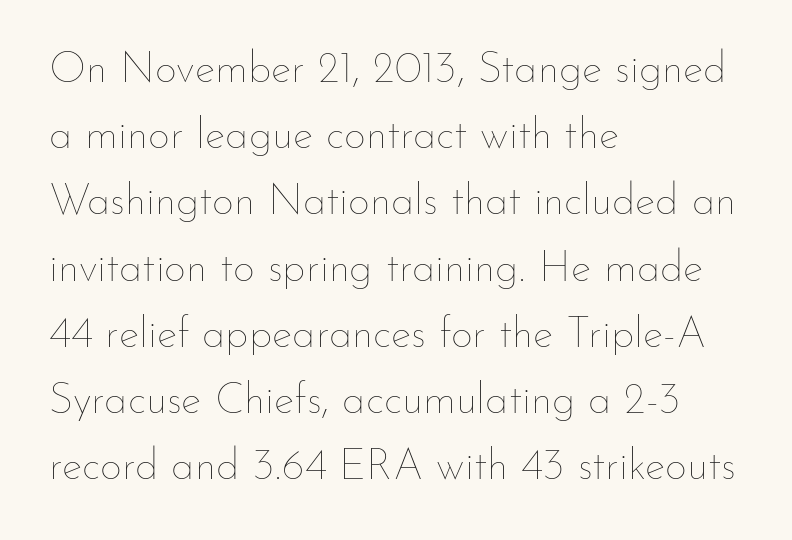
Is this a heavy cut? Hardly; it is regular or lighter. The zone under the glyphs is completely vacant. Line starts are locked; line ends wander. Nope, not italic — everything's standing straight. Students, observe: this is what conventionally led text looks like. No extra tracking has been applied to these lines.
